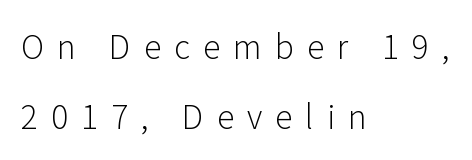
Q: Is the text bold? A: No.
Q: Is the text italic (slanted)? A: No, it is upright.
Q: Is the typeface a serif or a sans-serif typeface? A: Sans-serif.
Q: Is the text underlined? A: No.
Q: How is the paragraph aligned? A: Left-aligned.
Q: Is the spacing between letters normal or unusually wide? A: Unusually wide.
Q: Is the spacing between lines tight, normal or loose? A: Loose.
Q: Width (condensed, normal, or wide)? A: Normal.
Q: Stroke contrast? A: Low.
Q: x-height? A: Medium.
Q: Monospaced? A: No.
